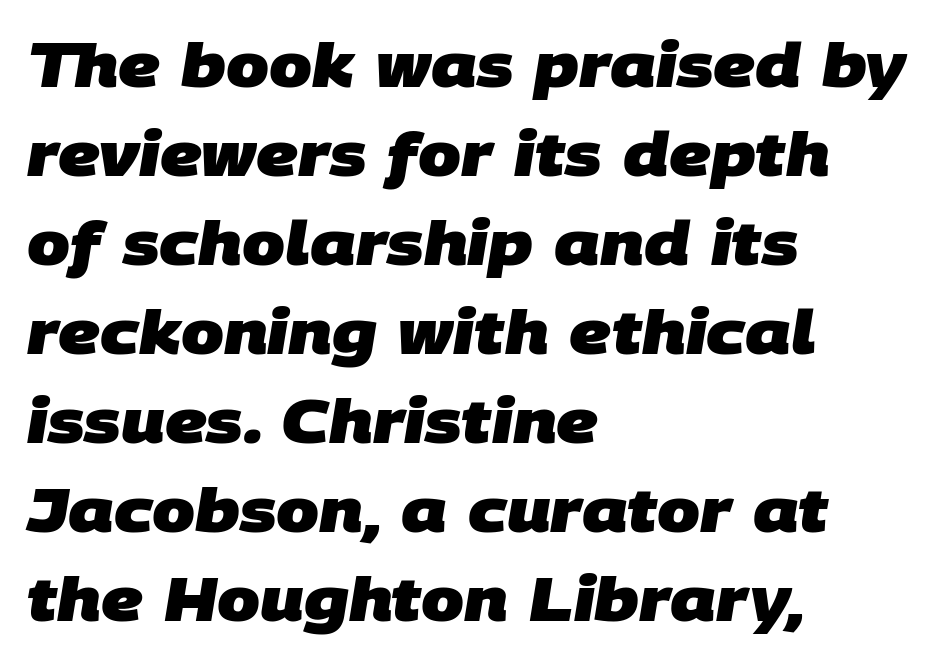
Whoever set this chose a conventional vertical rhythm. Here the designer chose a conventional face with non-uniform glyph widths. Beneath every word, the page is bare. This sample is left-justified, so line endings fall wherever the words run out. Font category for this specimen: sans-serif. The rendering keeps characters at their native spacing.
